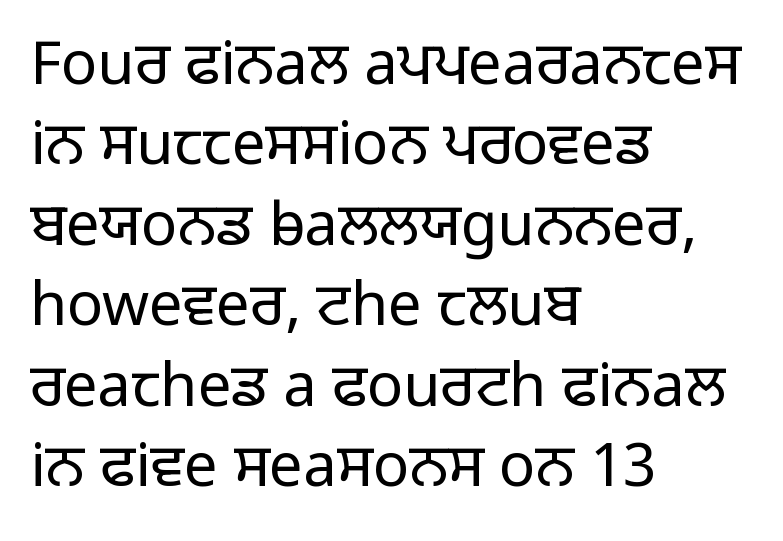
The image shows 60 px light sans-serif type, upright; set left-aligned, normal line spacing (1.34x), normal letter spacing, not underlined; low stroke contrast and a medium x-height.
